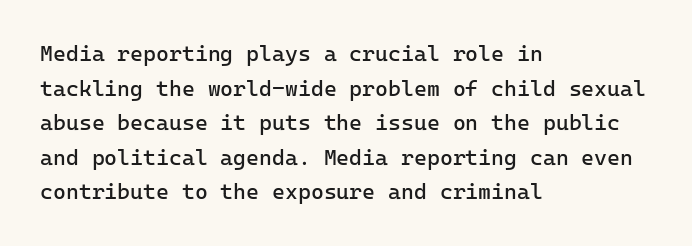
The image shows 22 px text type, upright; set left-aligned, normal line spacing (1.57x), normal letter spacing, not underlined.
